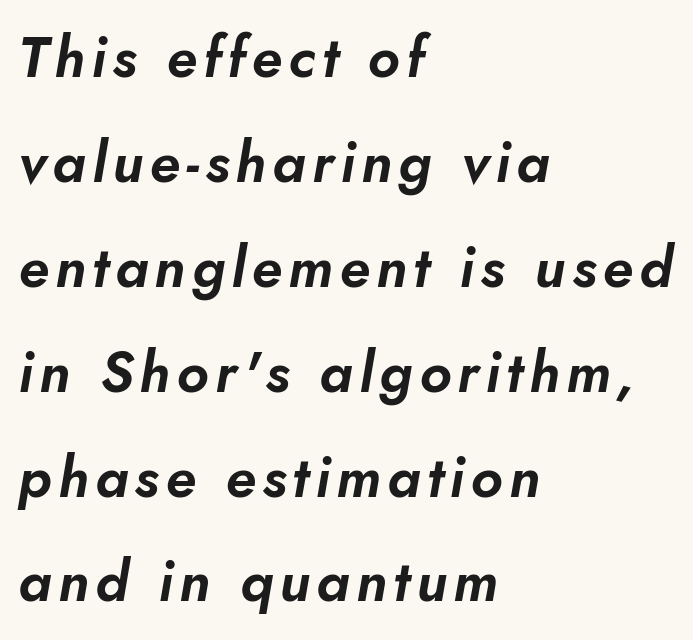
The image shows 57 px text type, italic (leaning right); set left-aligned, line spacing 1.84x, not underlined; low stroke contrast and a small x-height.
